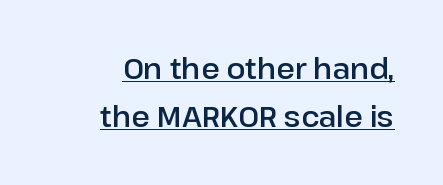
Ordinary non-slanted type is in use. The font family rendered here belongs to the sans-serif group. The gaps between neighbouring characters are ordinary and unremarkable. Like a heading marked for emphasis, these lines bear an underscore. Do the characters align in a grid? No, the font is proportional.
